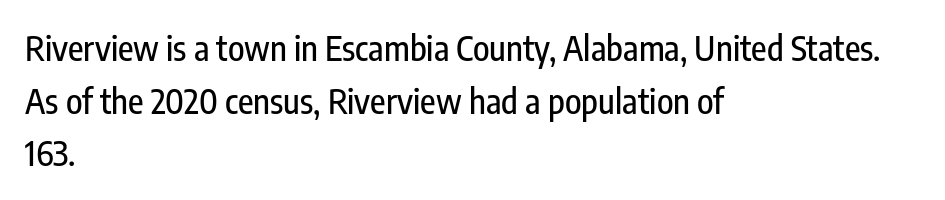
{"serif": "no", "italic": "no", "width": "condensed", "stroke_contrast": "low", "x_height": "medium", "monospaced": "no", "underline": "no", "align": "left", "line_spacing": "normal", "line_spacing_ratio": 1.55, "letter_spacing": "normal", "letter_spacing_em": 0.0, "glyph_px": 34}
